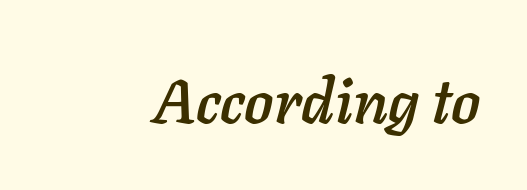
The image shows 61 px text type, italic (leaning right); set normal letter spacing, not underlined; low stroke contrast and a medium x-height.
